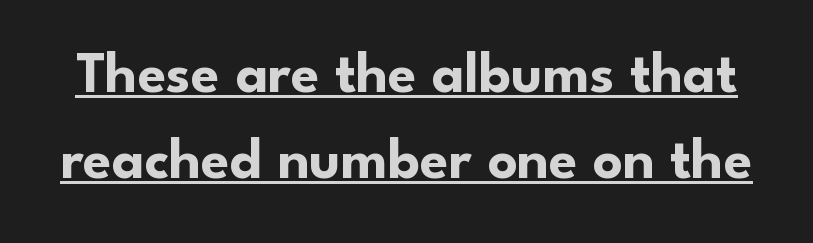
{"serif": "no", "italic": "no", "bold": "yes", "weight": "bold", "width": "normal", "stroke_contrast": "low", "x_height": "small", "monospaced": "no", "underline": "yes", "line_spacing": "normal", "line_spacing_ratio": 1.49, "letter_spacing": "normal", "letter_spacing_em": 0.0, "glyph_px": 58}
